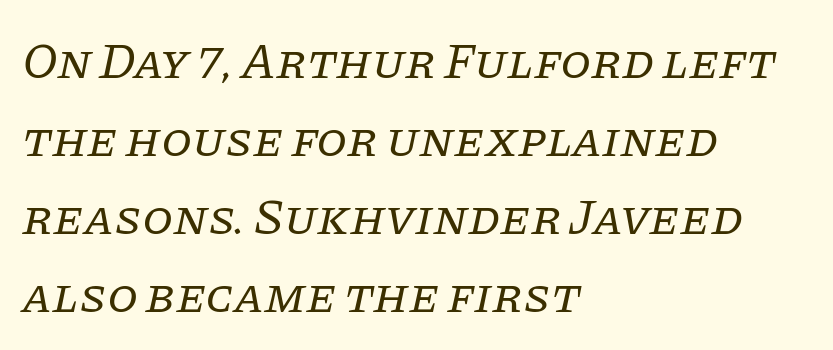
The image shows 50 px regular-weight serif type, italic (leaning right); set left-aligned, normal line spacing (1.56x), normal letter spacing, not underlined; low stroke contrast and a large x-height.
